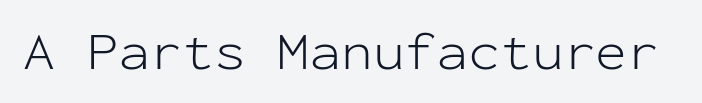
{"serif": "no", "italic": "no", "bold": "no", "weight": "light", "width": "normal", "stroke_contrast": "low", "x_height": "medium", "monospaced": "yes", "underline": "no", "letter_spacing": "normal", "letter_spacing_em": 0.0, "glyph_px": 53}
